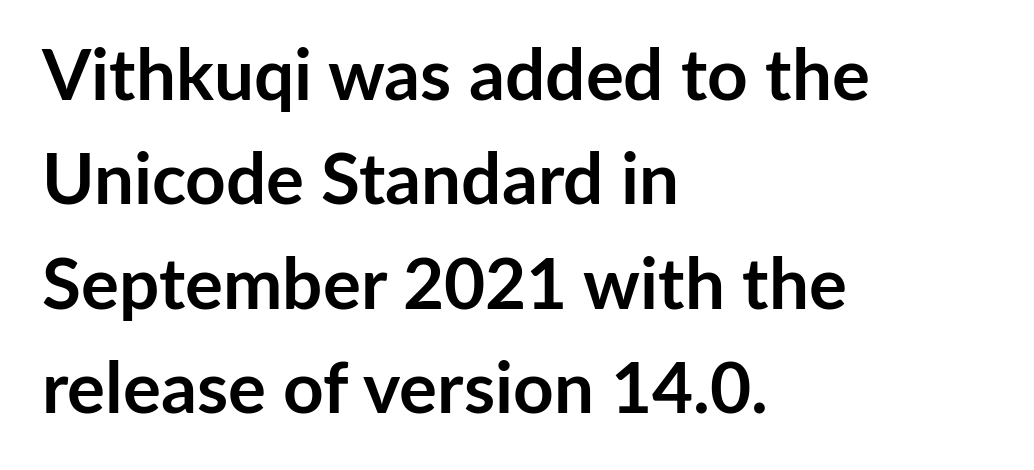
Q: Is the text bold? A: Yes.
Q: Is the text italic (slanted)? A: No, it is upright.
Q: Is the typeface a serif or a sans-serif typeface? A: Sans-serif.
Q: Is the text underlined? A: No.
Q: How is the paragraph aligned? A: Left-aligned.
Q: Is the spacing between letters normal or unusually wide? A: Normal.
Q: Is the spacing between lines tight, normal or loose? A: Normal.
Q: Width (condensed, normal, or wide)? A: Normal.
Q: Stroke contrast? A: Low.
Q: x-height? A: Medium.
Q: Monospaced? A: No.
